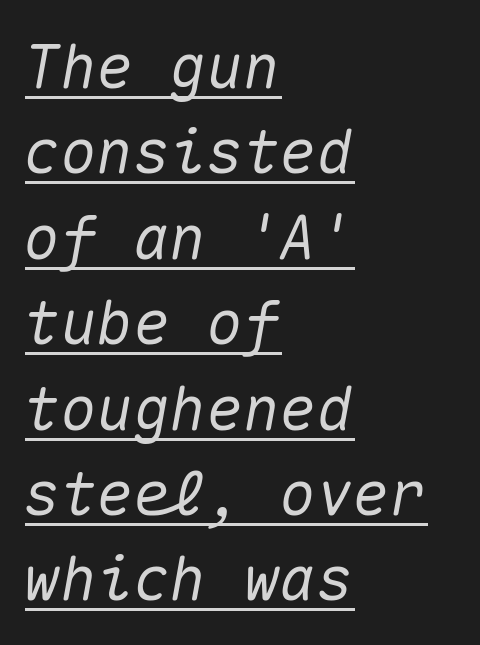
The image shows 61 px text type, italic (leaning right), monospaced; set left-aligned, normal line spacing (1.4x), normal letter spacing, underlined; medium stroke contrast and a medium x-height.
